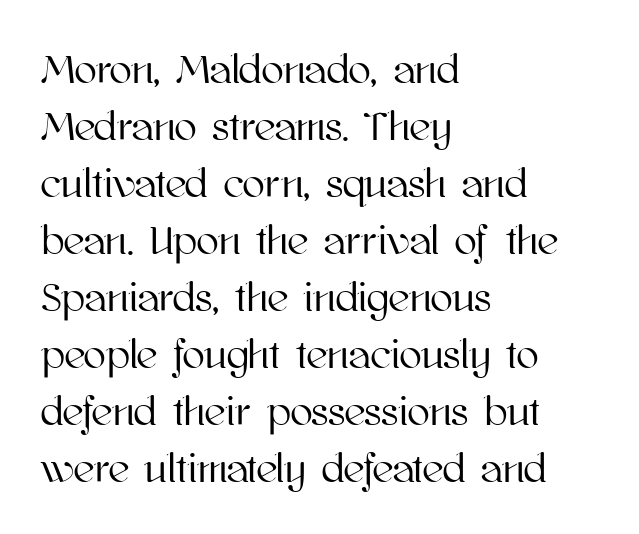
{"italic": "no", "width": "normal", "stroke_contrast": "high", "x_height": "medium", "monospaced": "no", "underline": "no", "align": "left", "line_spacing": "normal", "line_spacing_ratio": 1.39, "letter_spacing": "normal", "letter_spacing_em": 0.0, "glyph_px": 41}
